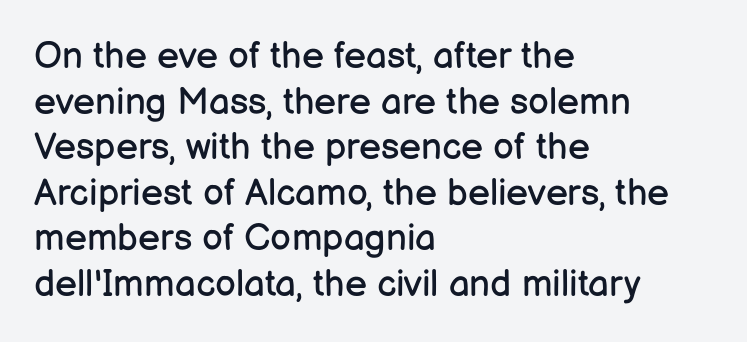
The image shows 37 px regular-weight sans-serif type, upright; set left-aligned, line spacing 1.23x, normal letter spacing, not underlined; low stroke contrast and a medium x-height.
